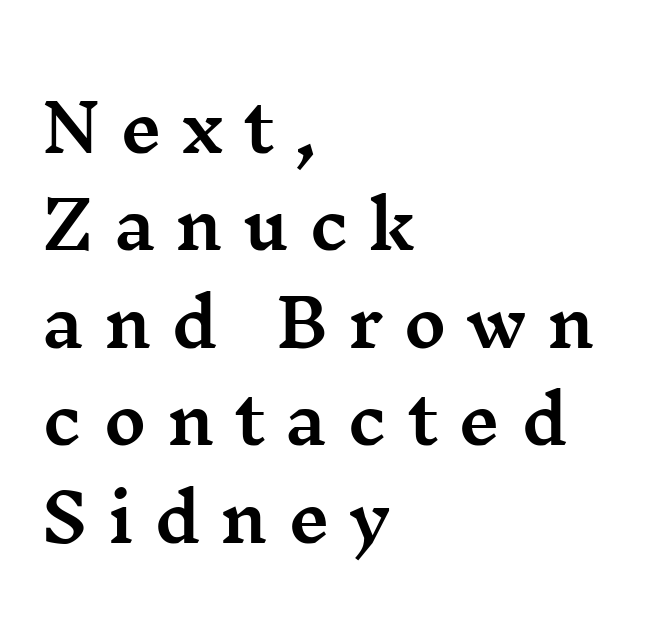
Bare-footed words on every line. The text block is weighted toward the left margin, trailing off unevenly rightward. A roman cut, with each character standing at attention. To sum up the face: it has serifs.
